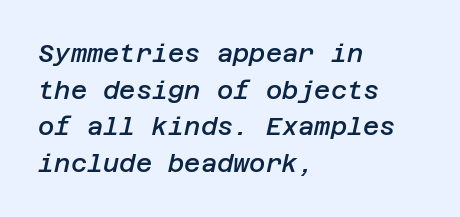
Glance below the letters and you will spot only blank space. Nothing unusual about the tracking: characters are spaced as the font intends. Alignment: flush left. There's an unmistakable incline to the writing here.
